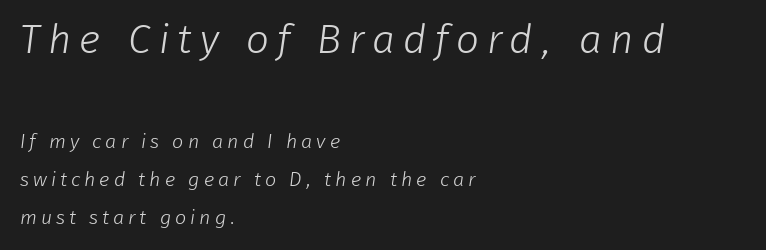
Spacing verdict: proportional, widths tailored to each character. The typesetting does not lean heavy: it is not bold. Honestly, there is no underline to notice here at all. Casual observation: everything's shoved over to the left.
